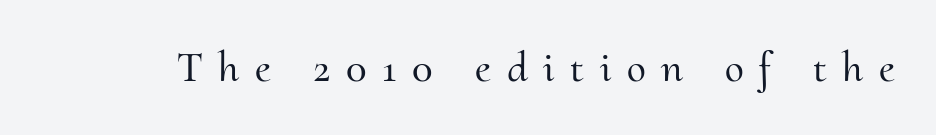
{"serif": "yes", "italic": "no", "width": "normal", "stroke_contrast": "medium", "x_height": "small", "monospaced": "no", "underline": "no", "letter_spacing": "wide", "letter_spacing_em": 0.37, "glyph_px": 43}
